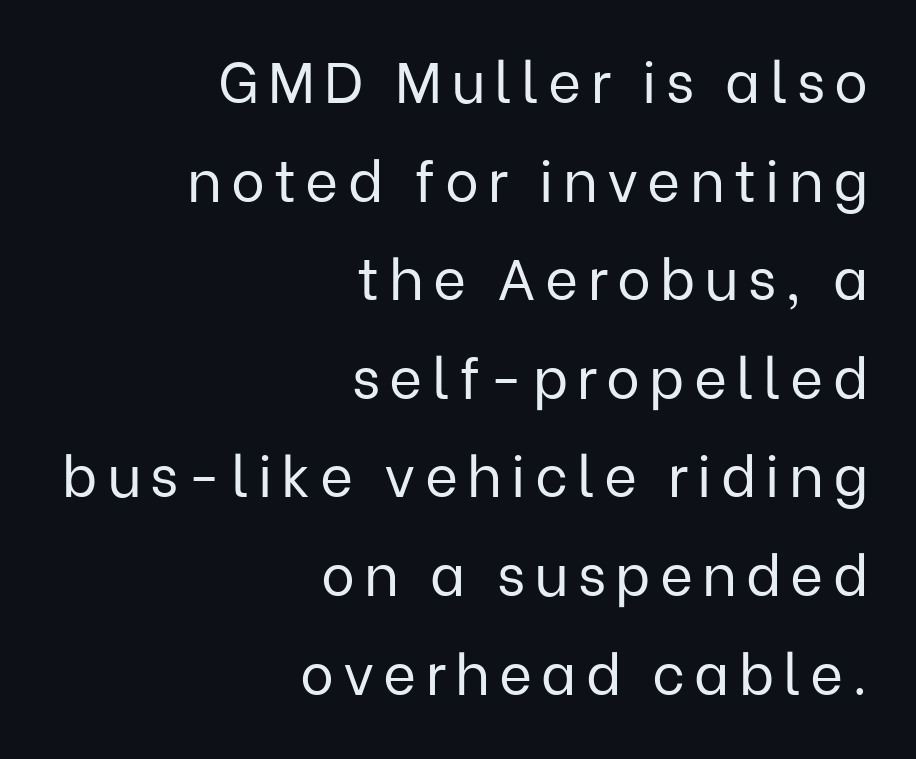
{"serif": "no", "italic": "no", "bold": "no", "weight": "regular", "width": "normal", "stroke_contrast": "low", "x_height": "medium", "monospaced": "no", "underline": "no", "align": "right", "line_spacing_ratio": 1.73, "glyph_px": 57}
